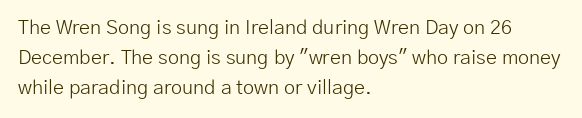
{"italic": "no", "bold": "no", "underline": "no", "align": "left", "line_spacing": "normal", "line_spacing_ratio": 1.51, "letter_spacing": "normal", "letter_spacing_em": 0.0, "glyph_px": 20}
